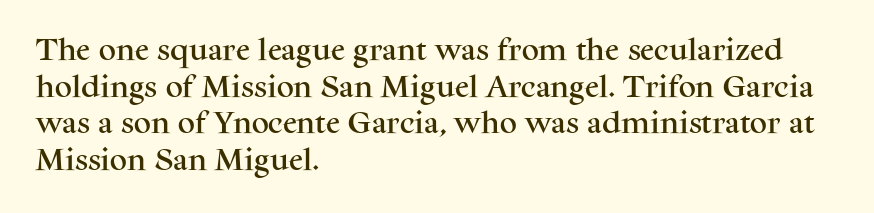
The image shows 24 px text type, upright; set left-aligned, normal line spacing (1.53x), normal letter spacing, not underlined.
